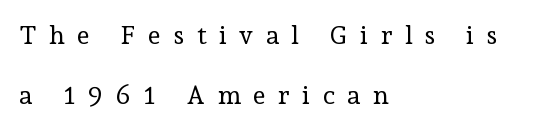
The image shows 26 px text type, upright; set left-aligned, loose line spacing (2.29x), unusually wide letter spacing (+0.47 em), not underlined.
